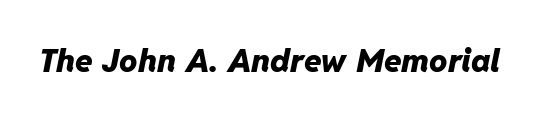
Italic? Definitely — the glyphs are oblique. The specimen omits any rule beneath the text block's lines. The sample has been set heavy, in full bold. Caption: standard tracking, unaltered.
